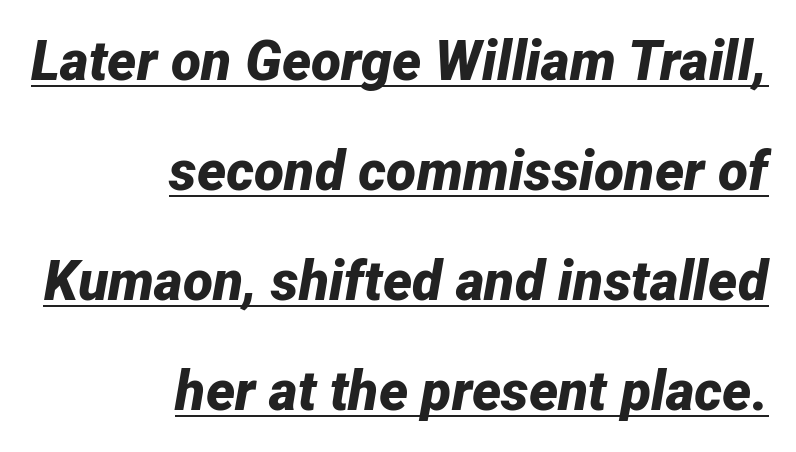
The specimen reads as italic at a glance. Tracking value appears to be zero — textbook default spacing. The sample's only ornament is a line tracing under the words. Every row of glyphs terminates at an identical x-position on the right. These lines are rendered in a variable-pitch font. I'd describe the lettering as bold — thick and assertive.
